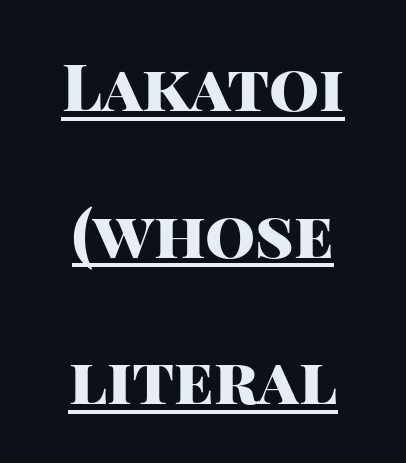
Q: Is the text bold? A: Yes.
Q: Is the text italic (slanted)? A: No, it is upright.
Q: Is the typeface a serif or a sans-serif typeface? A: Sans-serif.
Q: Is the text underlined? A: Yes.
Q: How is the paragraph aligned? A: Centered.
Q: Is the spacing between letters normal or unusually wide? A: Normal.
Q: Is the spacing between lines tight, normal or loose? A: Loose.
Q: Width (condensed, normal, or wide)? A: Normal.
Q: Stroke contrast? A: High.
Q: x-height? A: Large.
Q: Monospaced? A: No.
